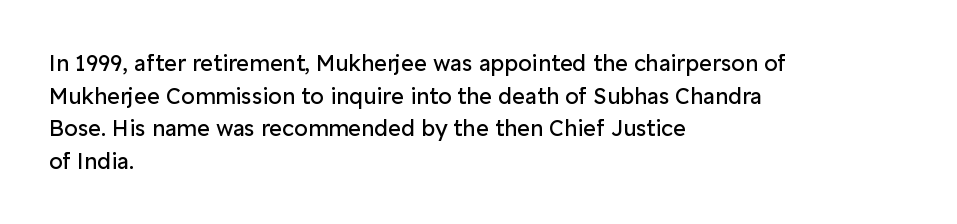
Q: Is the text bold? A: No.
Q: Is the text italic (slanted)? A: No, it is upright.
Q: Is the text underlined? A: No.
Q: How is the paragraph aligned? A: Left-aligned.
Q: Is the spacing between letters normal or unusually wide? A: Normal.
Q: Is the spacing between lines tight, normal or loose? A: Normal.
